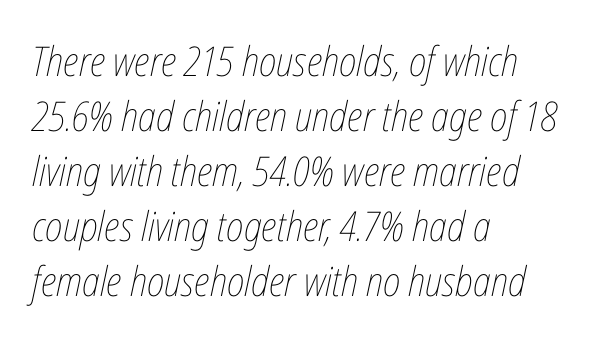
This sample uses an oblique cut, with every glyph tilted off the vertical. The zone under the glyphs is completely vacant. Which margin do the lines hug? The left one — the right edge is uneven. This reads as an unemphasized weight, regular at the heaviest. Note the varied advance widths — an 'i' is clearly narrower than an 'm'.
